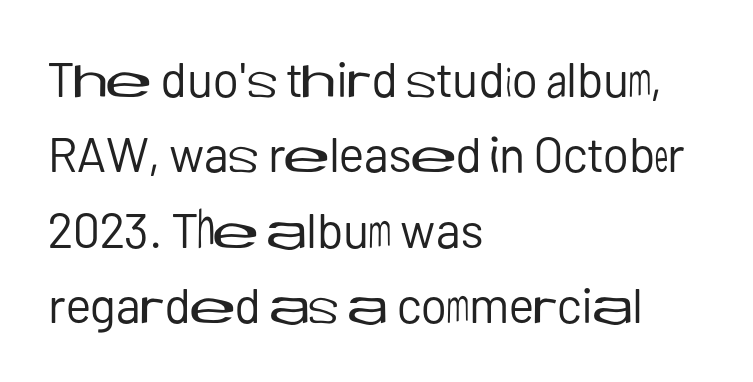
Weight class: somewhere from thin through regular. Each word holds together tightly as a unit, with standard inter-letter gaps. Note the varied advance widths — an 'i' is clearly narrower than an 'm'. Nobody drew a line under any word here. The space between consecutive lines is moderate. Left-aligned paragraph, ragged on the right.
